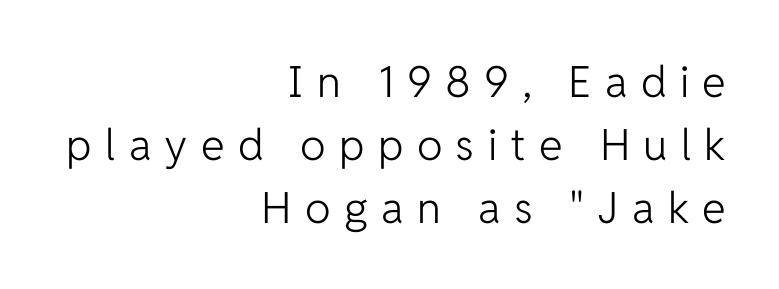
{"serif": "no", "italic": "no", "bold": "no", "weight": "light", "width": "normal", "stroke_contrast": "low", "x_height": "medium", "monospaced": "no", "underline": "no", "align": "right", "line_spacing": "normal", "line_spacing_ratio": 1.46, "letter_spacing": "wide", "letter_spacing_em": 0.31, "glyph_px": 43}
